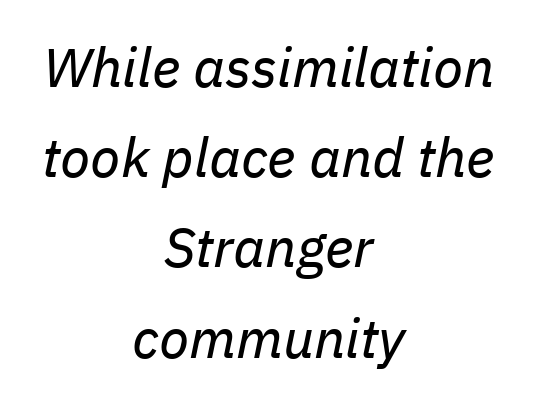
{"italic": "yes", "lean": "right", "slant_degrees": 11, "bold": "no", "weight": "regular", "width": "normal", "stroke_contrast": "low", "x_height": "medium", "monospaced": "no", "underline": "no", "align": "center", "line_spacing": "normal", "line_spacing_ratio": 1.64, "letter_spacing": "normal", "letter_spacing_em": 0.0, "glyph_px": 55}
